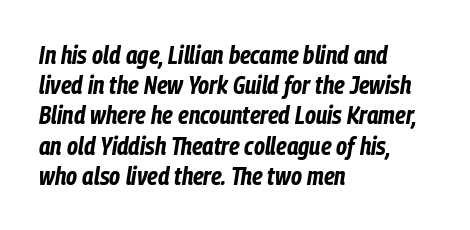
The gaps between neighbouring characters are ordinary and unremarkable. Glance below the letters and you will spot only blank space. Thick stems and heavy bowls — unmistakably bold. Caption: multi-line text, flush left, ragged right.
